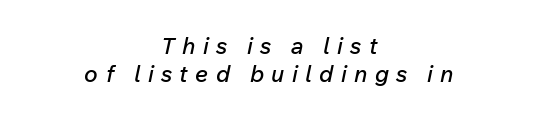
The tracking reads as deliberately expanded to a designer's eye. Descenders are the only things crossing below the line. Notice how the passage keeps no hard edge, just a central spine. Emphasis-style slanted type is in use.
